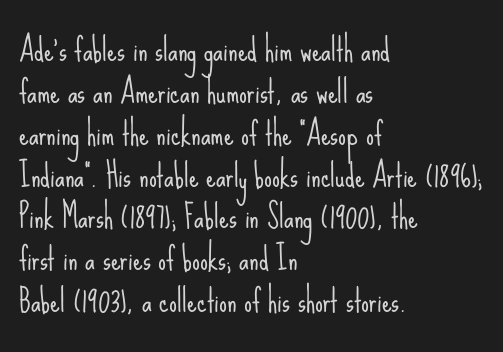
The image shows 31 px light, condensed sans-serif type, upright; set left-aligned, normal line spacing (1.35x), normal letter spacing, not underlined; low stroke contrast and a small x-height.
